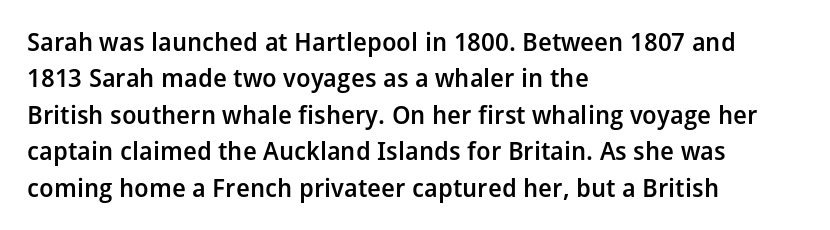
A somewhat darkened texture: the type is semibold rather than bold. If you drew a ruler down the left edge, every line would touch it. The zone under the glyphs is completely vacant. Ascenders rise straight up at ninety degrees. Caption: standard tracking, unaltered. Each new line begins a customary step beneath the previous one.
